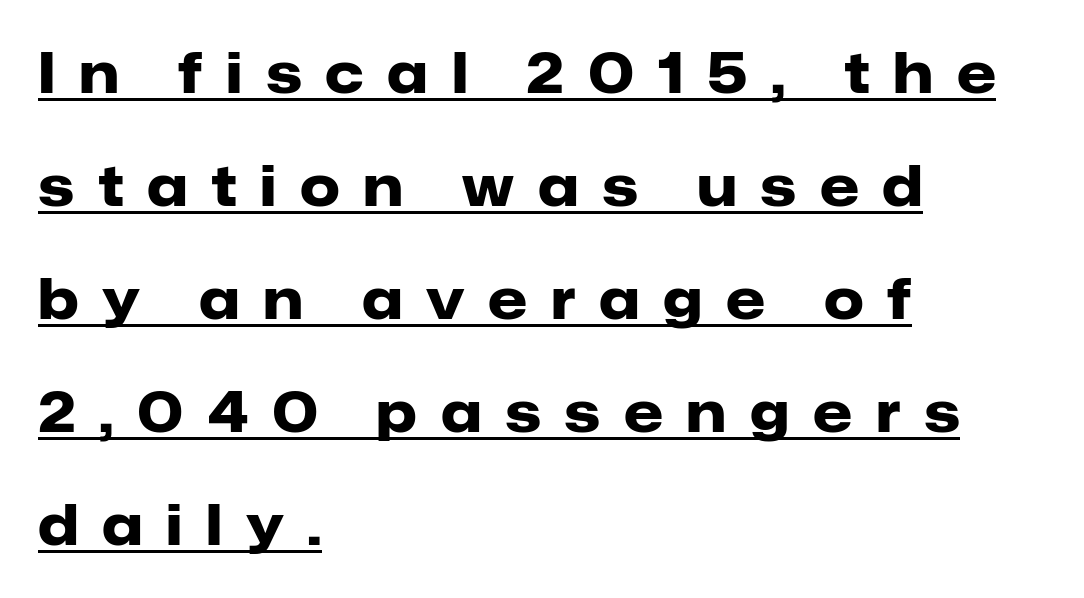
{"serif": "no", "italic": "no", "bold": "yes", "weight": "heavy", "width": "normal", "stroke_contrast": "low", "x_height": "medium", "monospaced": "no", "underline": "yes", "align": "left", "line_spacing": "loose", "line_spacing_ratio": 2.02, "letter_spacing": "wide", "letter_spacing_em": 0.42, "glyph_px": 56}
